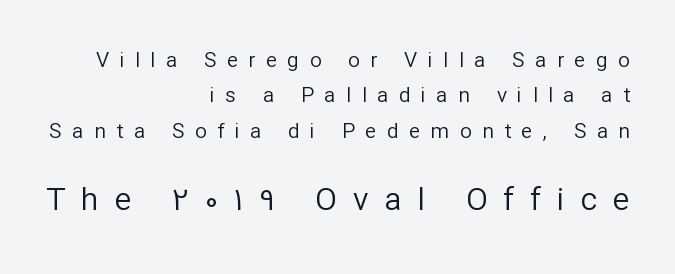
{"serif": "no", "italic": "no", "bold": "no", "weight": "regular", "width": "normal", "stroke_contrast": "low", "x_height": "medium", "monospaced": "no", "underline": "no", "align": "right", "line_spacing": "normal", "line_spacing_ratio": 1.69, "letter_spacing": "wide", "letter_spacing_em": 0.5, "larger_block": "second", "size_ratio": 1.52, "glyph_px": 32}
